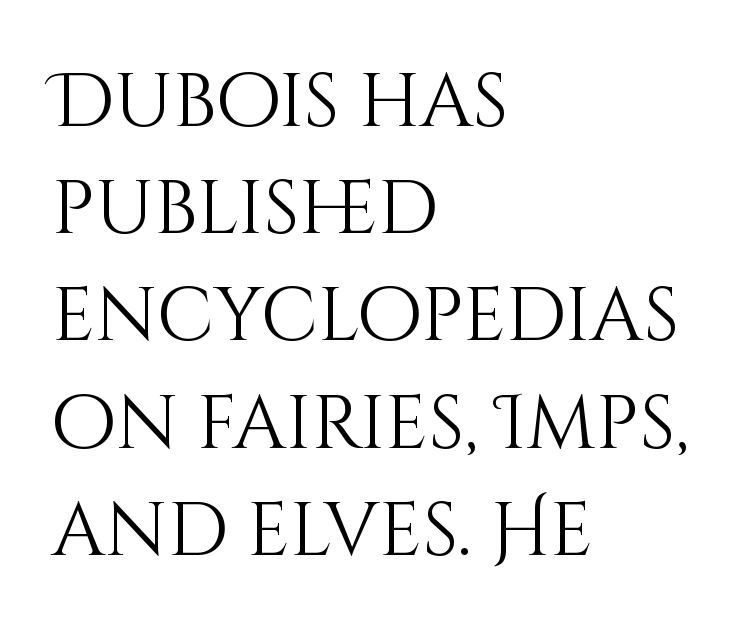
The image shows 75 px light type, upright; set left-aligned, normal line spacing (1.43x), normal letter spacing, not underlined; medium stroke contrast and a large x-height.
